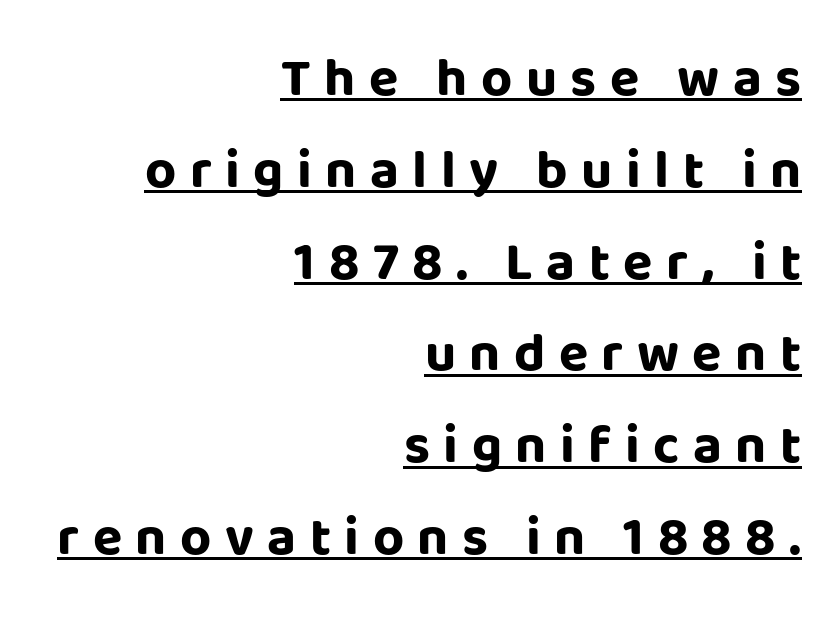
Notice how a bar underscores the lettering throughout. These lines are rendered in a variable-pitch font. In terms of letterspacing, this is a distinctly airy, spread setting. Rows of type keep a routine distance in the vertical direction. How heavy is the stroke? Heavy — this is a bold. The letters stand straight up with perfectly vertical stems.
